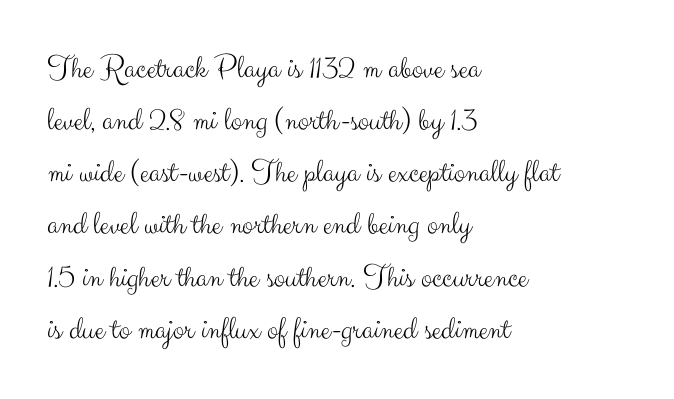
The image shows 33 px light sans-serif type; set left-aligned, normal line spacing (1.58x), normal letter spacing, not underlined; medium stroke contrast and a small x-height.
